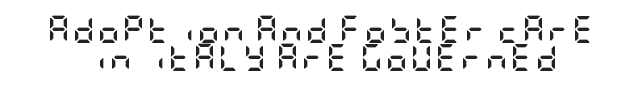
{"italic": "no", "bold": "yes", "underline": "no", "line_spacing": "tight", "line_spacing_ratio": 1.03, "glyph_px": 27}
